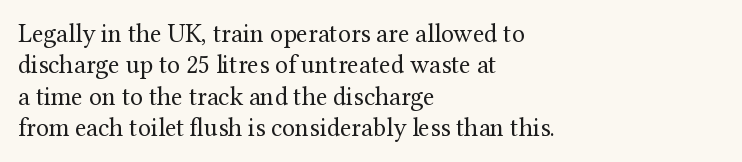
{"italic": "no", "bold": "no", "underline": "no", "align": "left", "line_spacing_ratio": 1.21, "letter_spacing": "normal", "letter_spacing_em": 0.0, "glyph_px": 26}
